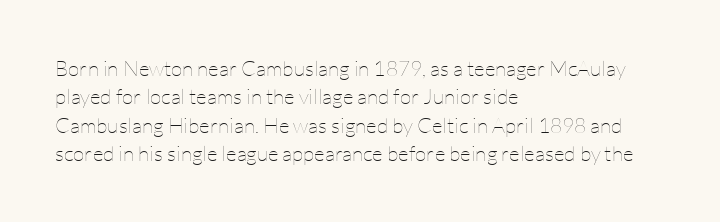
{"italic": "no", "bold": "no", "underline": "no", "align": "left", "line_spacing": "normal", "line_spacing_ratio": 1.35, "letter_spacing": "normal", "letter_spacing_em": 0.0, "glyph_px": 21}
